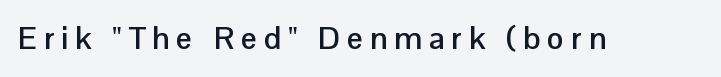
Weight: bold. The typeface chosen for these lines omits serifs. The letters advance in unequal steps, a hallmark of proportional type. Is the letter spacing exaggerated? Yes — the characters are pushed far apart.
